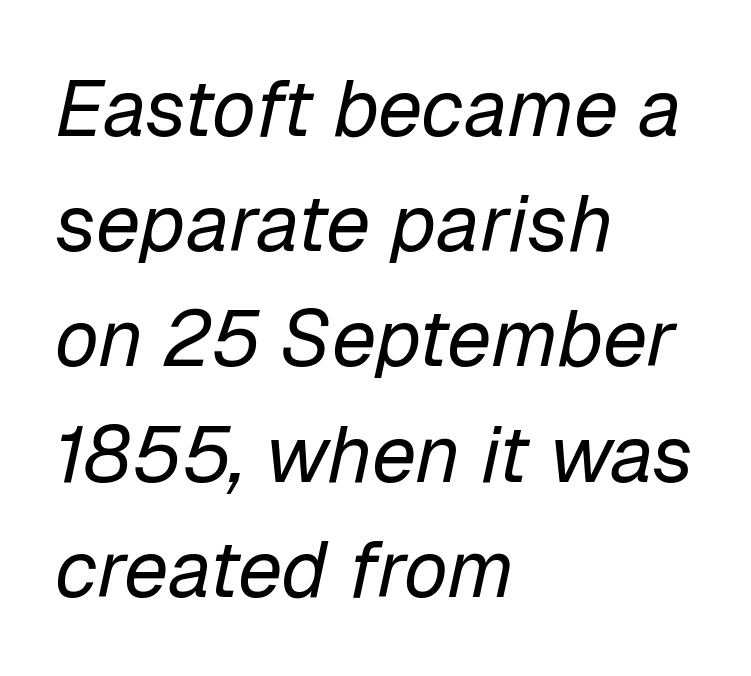
The image shows 80 px regular-weight type, italic (leaning right); set left-aligned, normal line spacing (1.44x), normal letter spacing, not underlined; low stroke contrast and a medium x-height.
